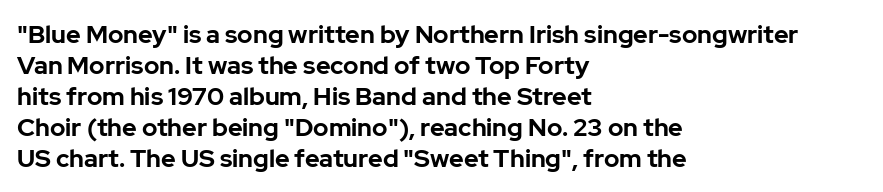
The image shows 25 px bold type, upright; set left-aligned, line spacing 1.24x, normal letter spacing, not underlined.
